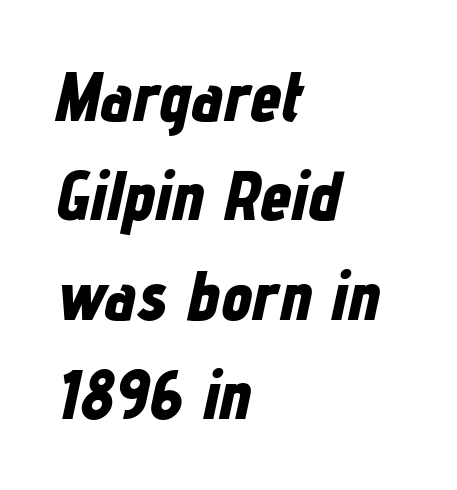
Q: Is the text bold? A: Yes.
Q: Is the text italic (slanted)? A: Yes, it leans right by about 12 degrees.
Q: Is the text underlined? A: No.
Q: How is the paragraph aligned? A: Left-aligned.
Q: Is the spacing between letters normal or unusually wide? A: Normal.
Q: Is the spacing between lines tight, normal or loose? A: Normal.
Q: Width (condensed, normal, or wide)? A: Condensed.
Q: Stroke contrast? A: Low.
Q: x-height? A: Medium.
Q: Monospaced? A: No.
